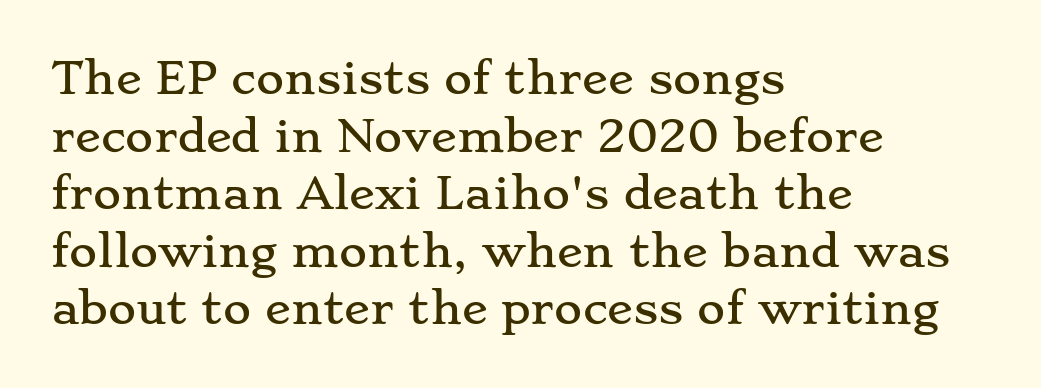
The image shows 43 px wide serif type, upright; set left-aligned, normal line spacing (1.34x), normal letter spacing, not underlined; low stroke contrast and a small x-height.
